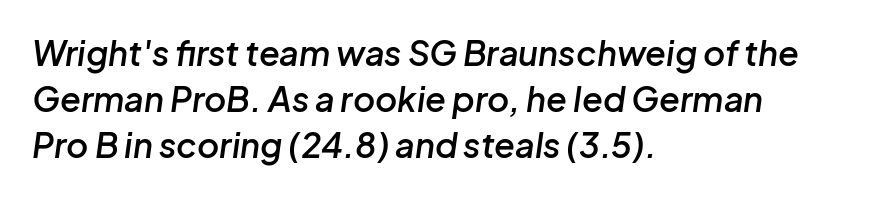
Q: Is the text bold? A: Semi-bold.
Q: Is the text italic (slanted)? A: Yes, it leans right by about 8 degrees.
Q: Is the text underlined? A: No.
Q: How is the paragraph aligned? A: Left-aligned.
Q: Is the spacing between letters normal or unusually wide? A: Normal.
Q: Is the spacing between lines tight, normal or loose? A: Normal.
Q: Width (condensed, normal, or wide)? A: Normal.
Q: Stroke contrast? A: Low.
Q: x-height? A: Medium.
Q: Monospaced? A: No.
